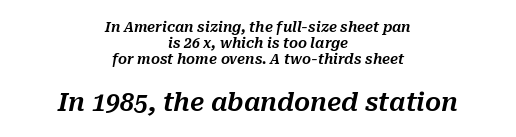
{"italic": "yes", "lean": "right", "slant_degrees": 10, "underline": "no", "align": "center", "line_spacing": "tight", "line_spacing_ratio": 1.14, "letter_spacing": "normal", "letter_spacing_em": 0.0, "larger_block": "second", "size_ratio": 1.79, "glyph_px": 25}
